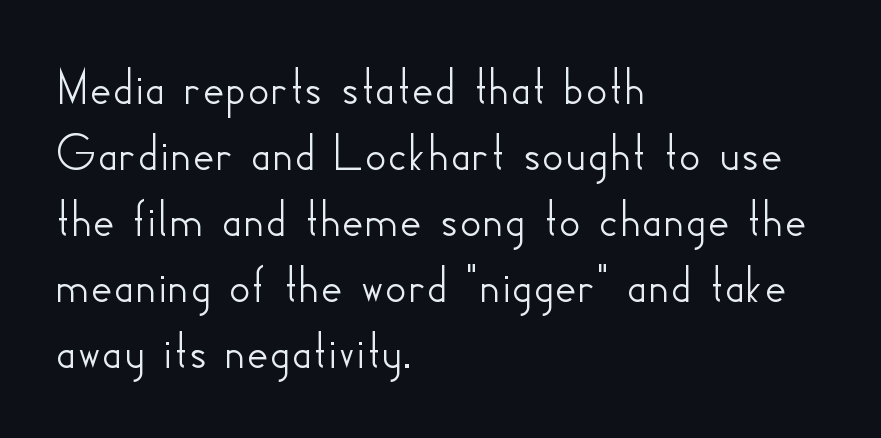
Standard letterfit; no display-style spreading of the glyphs. The lines are quadded left. Grotesque or geometric, the face here clearly has no serifs. The face used here is proportionally spaced, like ordinary book or web type. It's the straight-up-and-down kind of type.
